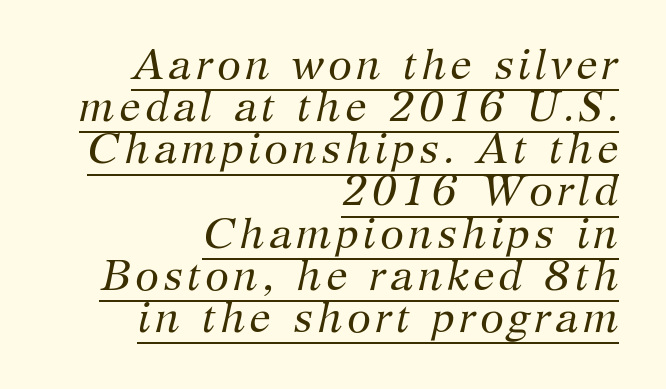
Q: Is the text bold? A: No.
Q: Is the text italic (slanted)? A: Yes, it leans right by about 12 degrees.
Q: Is the typeface a serif or a sans-serif typeface? A: Serif.
Q: Is the text underlined? A: Yes.
Q: How is the paragraph aligned? A: Right-aligned.
Q: Is the spacing between lines tight, normal or loose? A: Tight.
Q: Width (condensed, normal, or wide)? A: Normal.
Q: Stroke contrast? A: Medium.
Q: x-height? A: Medium.
Q: Monospaced? A: No.
